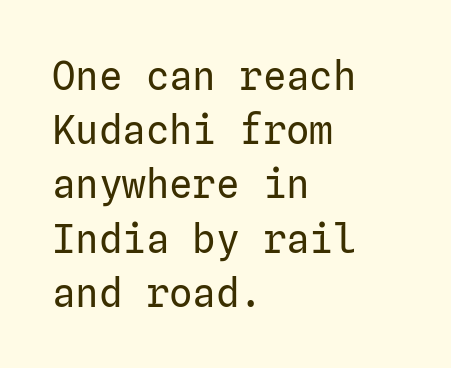
Stroke thickness stays within the range of a standard reading face or lighter. This is roman type, the default non-slanted kind. What kind of face is this? One without serifs — a sans. Is the block centered? No — it sits flush against the left margin.
